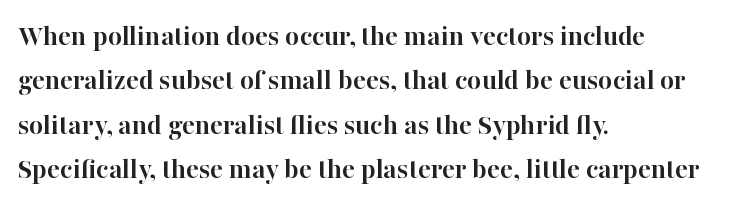
The image shows 30 px semibold serif type, upright; set left-aligned, normal line spacing (1.48x), normal letter spacing, not underlined; high stroke contrast and a medium x-height.
